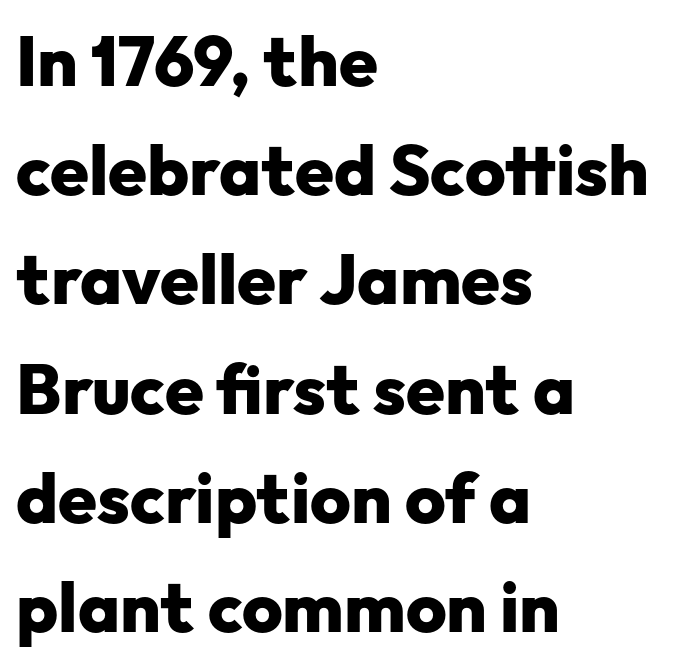
How would I describe the line gaps? Plain and ordinary. Every stem runs plumb, perpendicular to the baseline. Each letter keeps its own natural width here, so spacing adapts to shape. The passage shown is not underscored anywhere.
